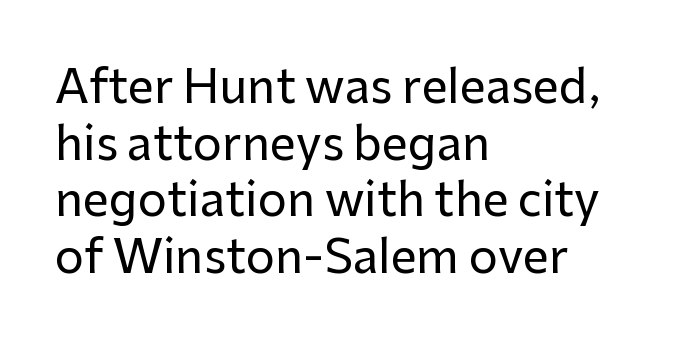
The lettering stays uniformly vertical, giving the passage a roman look. Nothing sits at the stroke ends, so this counts as sans-serif. Which margin do the lines hug? The left one — the right edge is uneven. Looks like regular typesetting: each glyph gets only the width it needs. Compared with typical body copy, the letter spacing here is the same.
